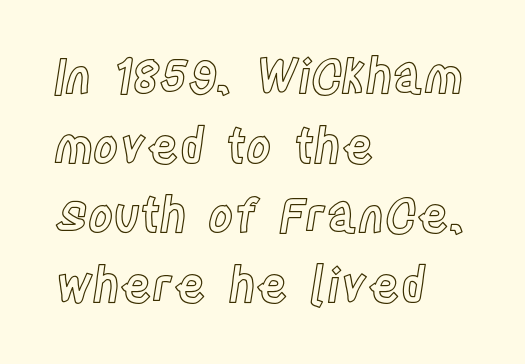
The image shows 48 px condensed type; set left-aligned, normal line spacing (1.45x), normal letter spacing, not underlined; a large x-height.
